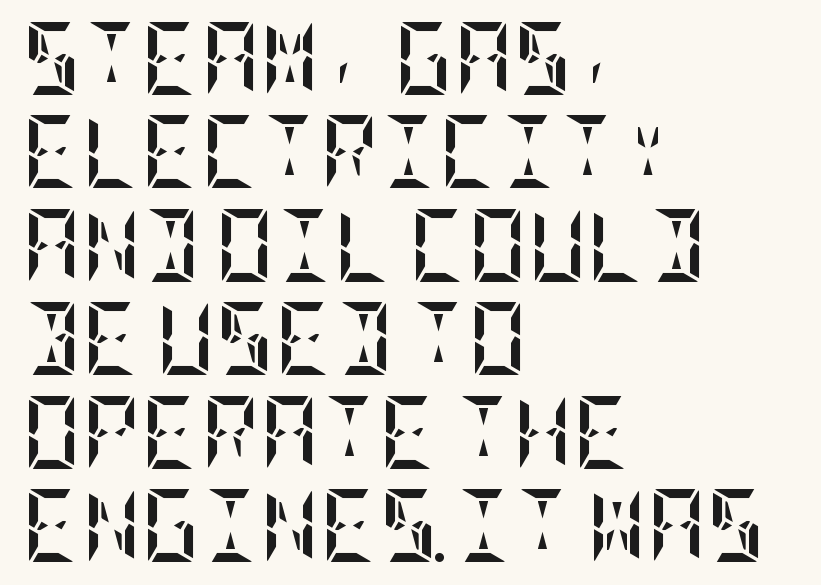
Has an underline been added? It has not. Posture: upright roman. Pretty heavy lettering here — definitely bold. This sample keeps an unexceptional amount of space between lines. There is no visible air inserted between adjacent glyphs. The typesetter chose a ragged-right arrangement here.
